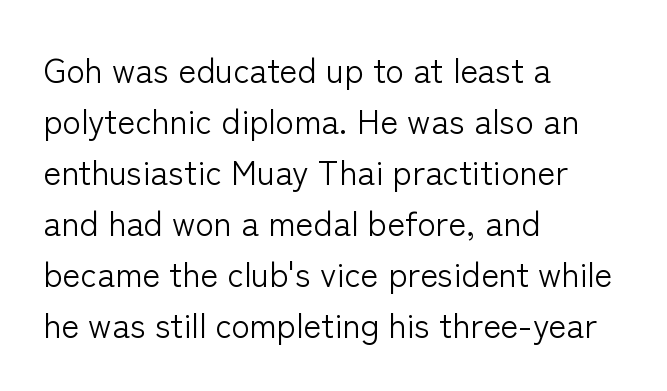
Q: Is the text bold? A: No.
Q: Is the text italic (slanted)? A: No, it is upright.
Q: Is the typeface a serif or a sans-serif typeface? A: Sans-serif.
Q: Is the text underlined? A: No.
Q: How is the paragraph aligned? A: Left-aligned.
Q: Is the spacing between letters normal or unusually wide? A: Normal.
Q: Is the spacing between lines tight, normal or loose? A: Normal.
Q: Width (condensed, normal, or wide)? A: Normal.
Q: Stroke contrast? A: Low.
Q: x-height? A: Medium.
Q: Monospaced? A: No.
